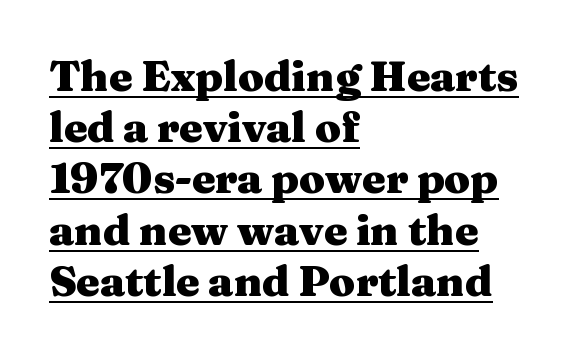
The image shows 42 px heavy, wide serif type, upright; set left-aligned, line spacing 1.22x, normal letter spacing, underlined; medium stroke contrast and a medium x-height.
